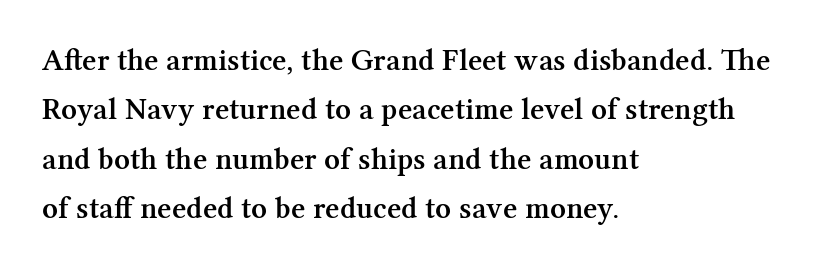
The image shows 31 px semibold serif type, upright; set left-aligned, normal line spacing (1.59x), normal letter spacing, not underlined; medium stroke contrast and a medium x-height.
